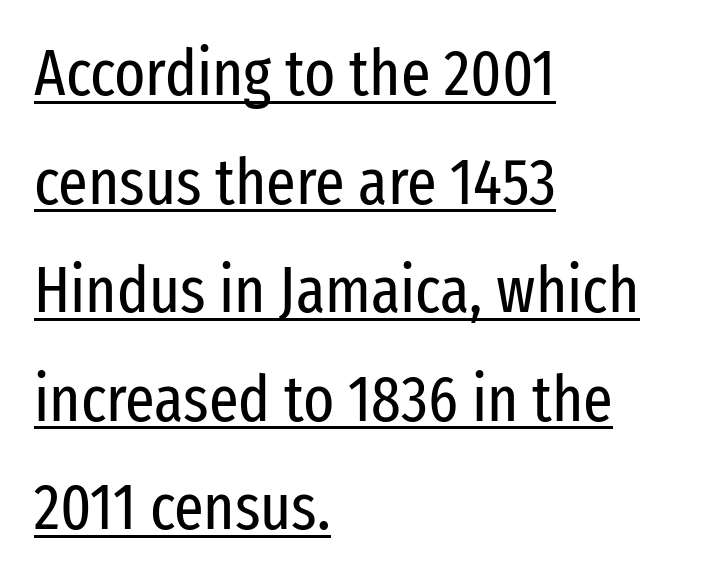
The image shows 65 px regular-weight, condensed sans-serif type, upright; set left-aligned, normal line spacing (1.67x), normal letter spacing, underlined; low stroke contrast and a medium x-height.
